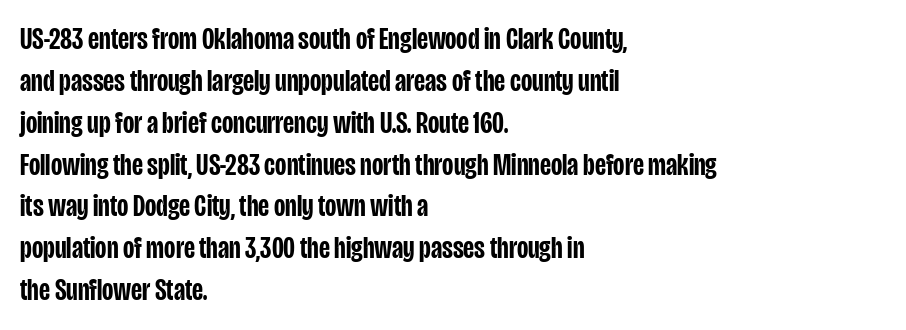
Line starts are locked; line ends wander. Does the lettering tilt? It doesn't — this is upright. No feet cap the strokes, marking this as sans-serif type. The passage shown is typed in a proportional face where columns would drift. Compared with an ordinary text face, these strokes are moderately heavier — a semibold. Observe the ordinary spacing: letters are neighbours, not strangers.
